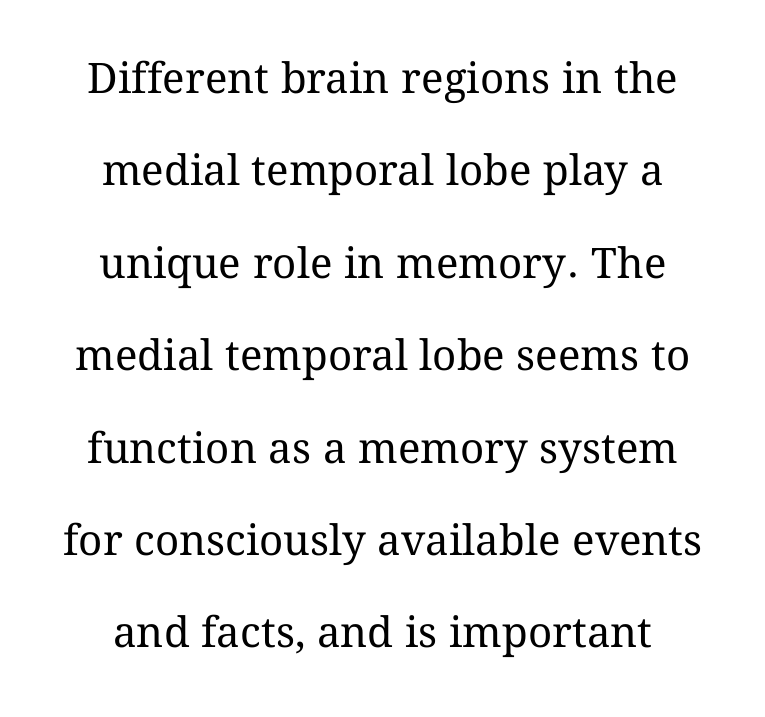
Reading down the column, the eye jumps a long way to each next line. Is the block centered? Yes — each line is placed symmetrically about the middle. No italicization has been applied; the sample stays upright. The letters advance in unequal steps, a hallmark of proportional type. Think standard paragraph weight, or any step lighter than that.
